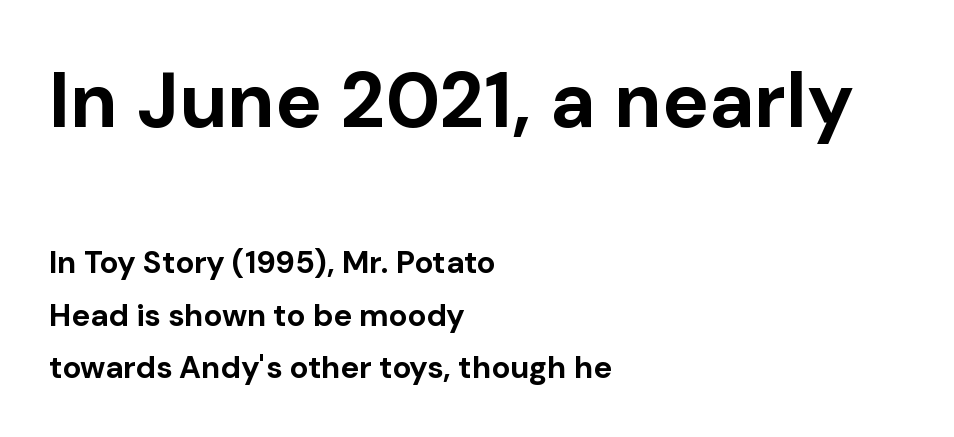
In terms of letterspacing, this is plain default setting. Type style note: lacks serifs. Upright lettering throughout. This sample is left-justified, so line endings fall wherever the words run out. Leading matches the norm, producing a regular column. You could not count columns in this text — the font is proportionally spaced.
